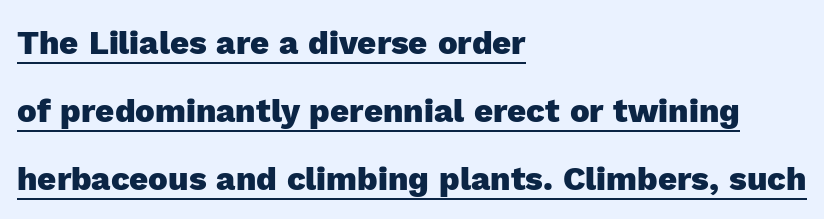
The image shows 33 px heavy sans-serif type, upright; set left-aligned, loose line spacing (2.06x), normal letter spacing, underlined; a medium x-height.
